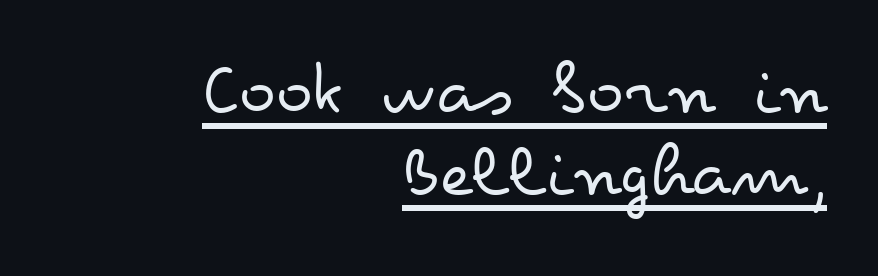
The passage shown is underscored from start to finish. This sample uses plain, unmodified letter spacing. Proportional: the letters do not fall into vertical columns. Every character sits straight up, as roman type does. This rendering uses right alignment, leaving the left contour irregular. Leading: reduced.
